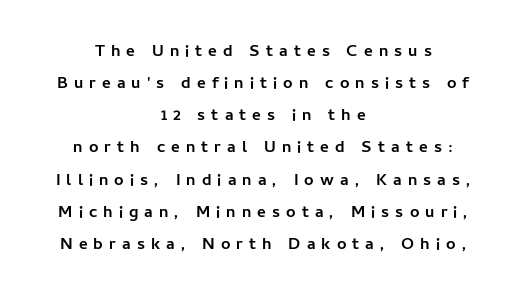
The image shows 21 px text type, upright; set centered, normal line spacing (1.53x), unusually wide letter spacing (+0.29 em), not underlined.
